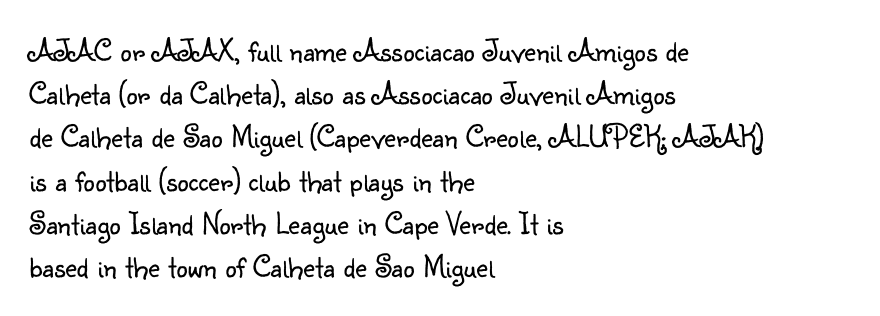
Q: Is the text bold? A: No.
Q: Is the text italic (slanted)? A: No, it is upright.
Q: Is the typeface a serif or a sans-serif typeface? A: Sans-serif.
Q: Is the text underlined? A: No.
Q: How is the paragraph aligned? A: Left-aligned.
Q: Is the spacing between letters normal or unusually wide? A: Normal.
Q: Is the spacing between lines tight, normal or loose? A: Normal.
Q: Width (condensed, normal, or wide)? A: Normal.
Q: Stroke contrast? A: Low.
Q: x-height? A: Small.
Q: Monospaced? A: No.
